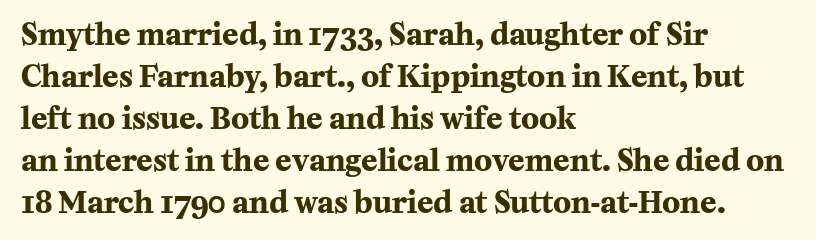
Q: Is the text bold? A: Yes.
Q: Is the text italic (slanted)? A: No, it is upright.
Q: Is the typeface a serif or a sans-serif typeface? A: Serif.
Q: Is the text underlined? A: No.
Q: How is the paragraph aligned? A: Left-aligned.
Q: Is the spacing between letters normal or unusually wide? A: Normal.
Q: Is the spacing between lines tight, normal or loose? A: Normal.
Q: Width (condensed, normal, or wide)? A: Normal.
Q: Stroke contrast? A: Medium.
Q: x-height? A: Medium.
Q: Monospaced? A: No.
